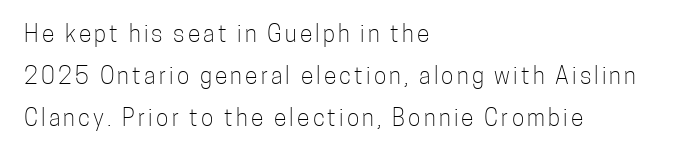
A classic flush-left, rag-right setting is used for this passage. The specimen reads as upright at a glance. The glyphs are unaccompanied by any horizontal stroke below them. Think standard paragraph weight, or any step lighter than that.
